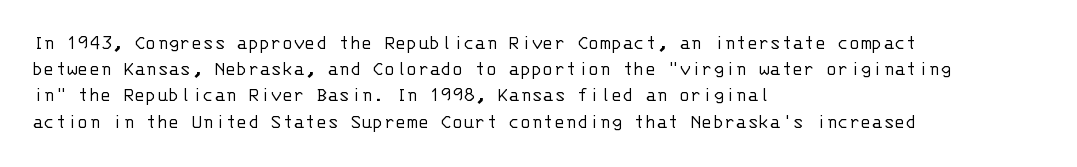
Does extra space separate the letters? No, they use regular spacing. Layout note: lines flush left. The area under the type is left untouched. This reads as an unemphasized weight, regular at the heaviest. This is roman type, the default non-slanted kind. Vertical spacing — default.
